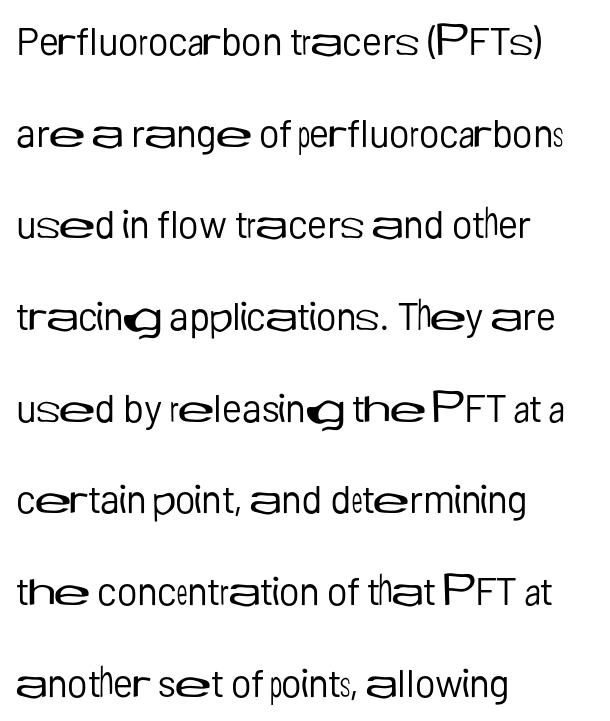
Q: Is the text bold? A: No.
Q: Is the text italic (slanted)? A: No, it is upright.
Q: Is the typeface a serif or a sans-serif typeface? A: Sans-serif.
Q: Is the text underlined? A: No.
Q: How is the paragraph aligned? A: Left-aligned.
Q: Is the spacing between letters normal or unusually wide? A: Normal.
Q: Is the spacing between lines tight, normal or loose? A: Loose.
Q: Width (condensed, normal, or wide)? A: Normal.
Q: Stroke contrast? A: Low.
Q: x-height? A: Medium.
Q: Monospaced? A: No.
